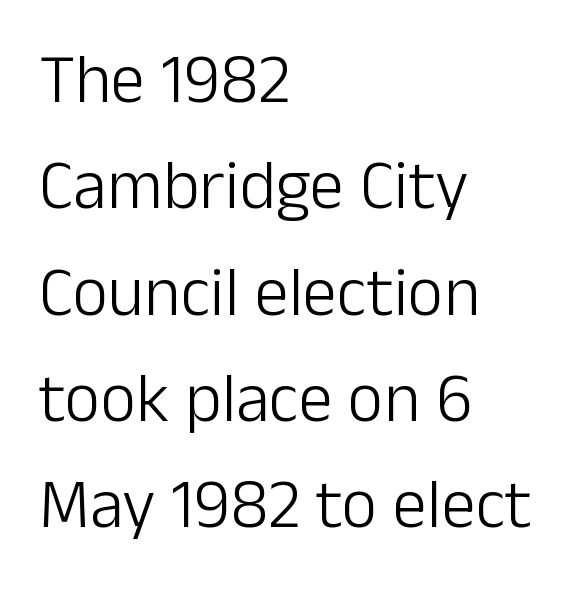
{"serif": "no", "italic": "no", "bold": "no", "weight": "light", "width": "normal", "stroke_contrast": "low", "x_height": "medium", "monospaced": "no", "underline": "no", "align": "left", "line_spacing": "normal", "line_spacing_ratio": 1.54, "letter_spacing": "normal", "letter_spacing_em": 0.0, "glyph_px": 69}
